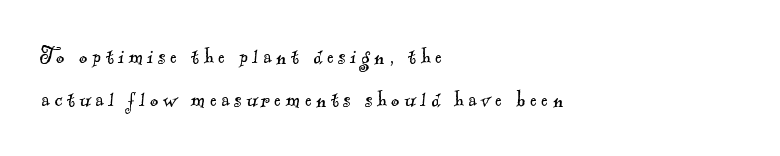
Q: Is the text bold? A: No.
Q: Is the text underlined? A: No.
Q: How is the paragraph aligned? A: Left-aligned.
